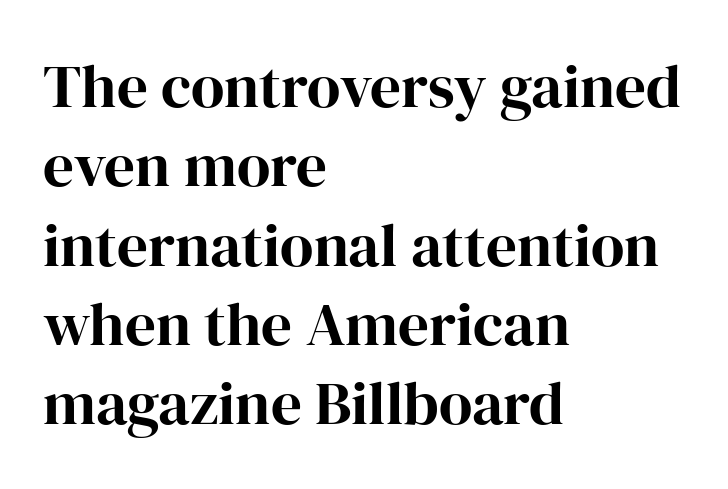
The image shows 61 px serif type, upright; set left-aligned, normal line spacing (1.3x), normal letter spacing, not underlined; high stroke contrast and a medium x-height.
